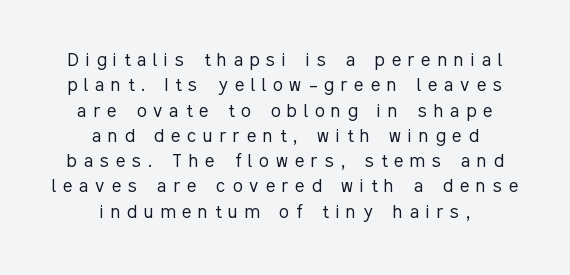
Underline: absent. A student would call this center alignment; a typographer would say set centered. Ordinary non-slanted type is in use. Spacing between characters has been opened up far beyond the box default. No extra ink here — the face is not bold. Is there much room between lines? No — they nearly touch.
